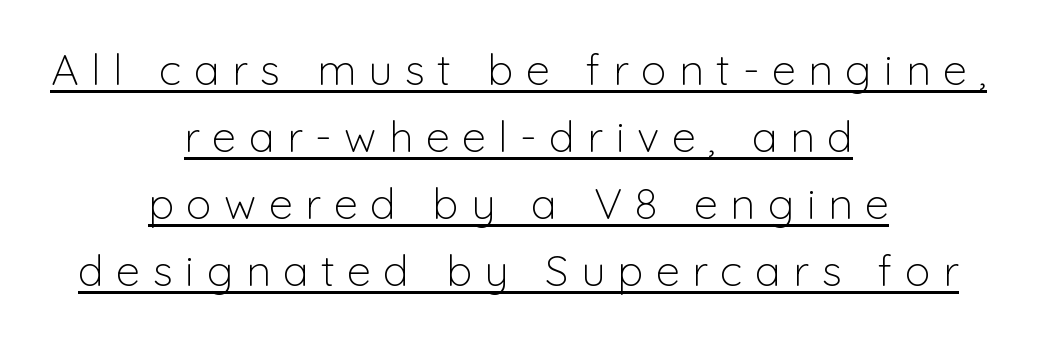
Q: Is the text bold? A: No.
Q: Is the text italic (slanted)? A: No, it is upright.
Q: Is the typeface a serif or a sans-serif typeface? A: Sans-serif.
Q: Is the text underlined? A: Yes.
Q: How is the paragraph aligned? A: Centered.
Q: Is the spacing between letters normal or unusually wide? A: Unusually wide.
Q: Is the spacing between lines tight, normal or loose? A: Normal.
Q: Width (condensed, normal, or wide)? A: Normal.
Q: Stroke contrast? A: Low.
Q: x-height? A: Medium.
Q: Monospaced? A: No.
